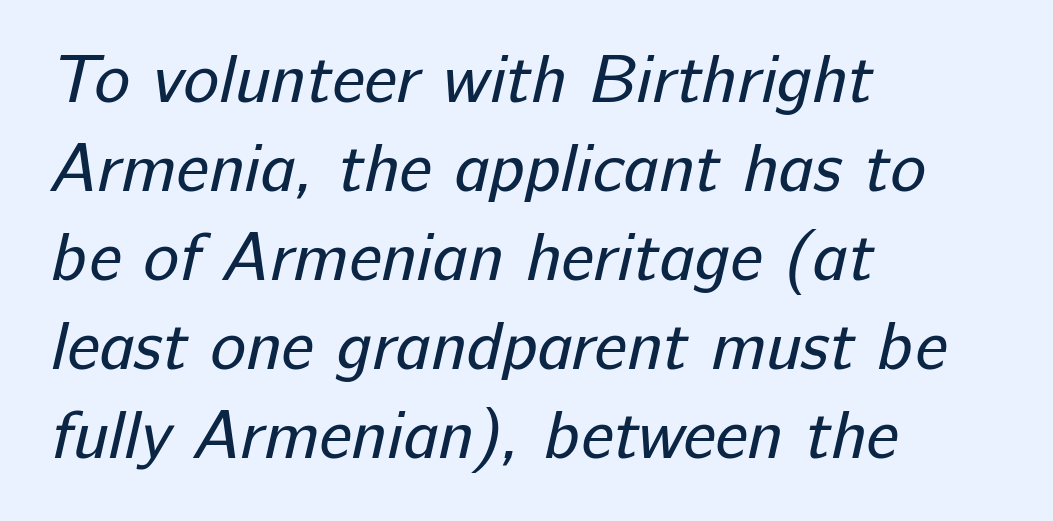
{"serif": "no", "bold": "no", "weight": "regular", "width": "normal", "stroke_contrast": "low", "x_height": "medium", "monospaced": "no", "underline": "no", "align": "left", "line_spacing": "normal", "line_spacing_ratio": 1.33, "letter_spacing": "normal", "letter_spacing_em": 0.0, "glyph_px": 67}
